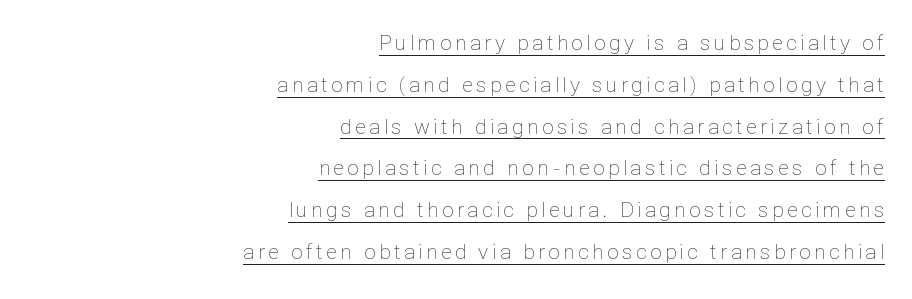
A light-to-regular cut is what we see here. Reading down the block, your eye finds every line finishing at a fixed right position. Posture: vertical. These lines stand farther apart than default settings would place them. Quick note: underline on.
